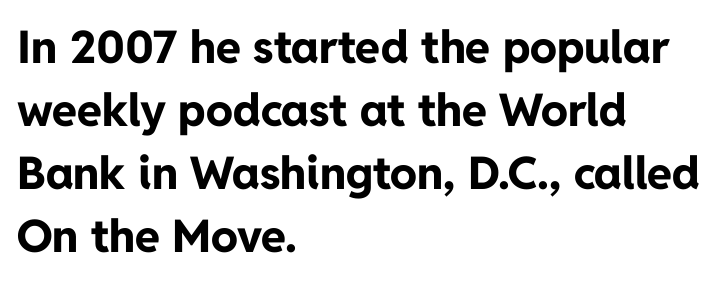
The space between consecutive lines is moderate. Its strokes are broad and dark, the hallmark of bold type. No word sits above an underline. Glyph-to-glyph distance matches everyday printed text. Alignment: flush left. Rendered with straight, roman letterforms.
